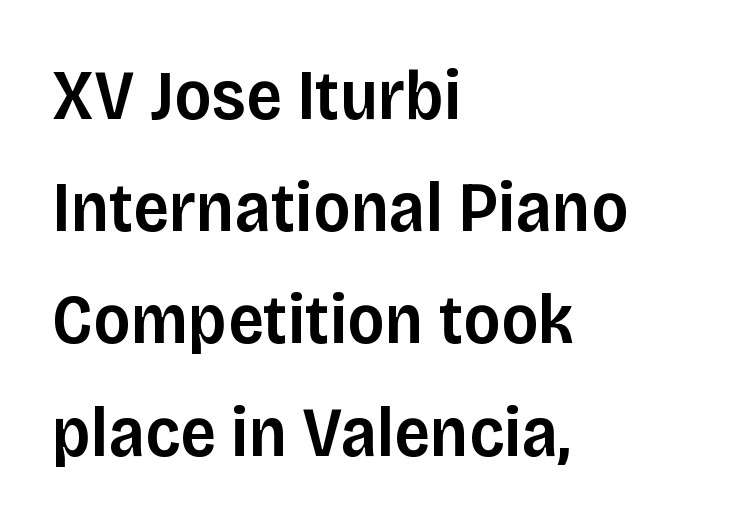
The image shows 71 px semibold sans-serif type, upright; set left-aligned, normal line spacing (1.58x), normal letter spacing, not underlined; low stroke contrast and a large x-height.
